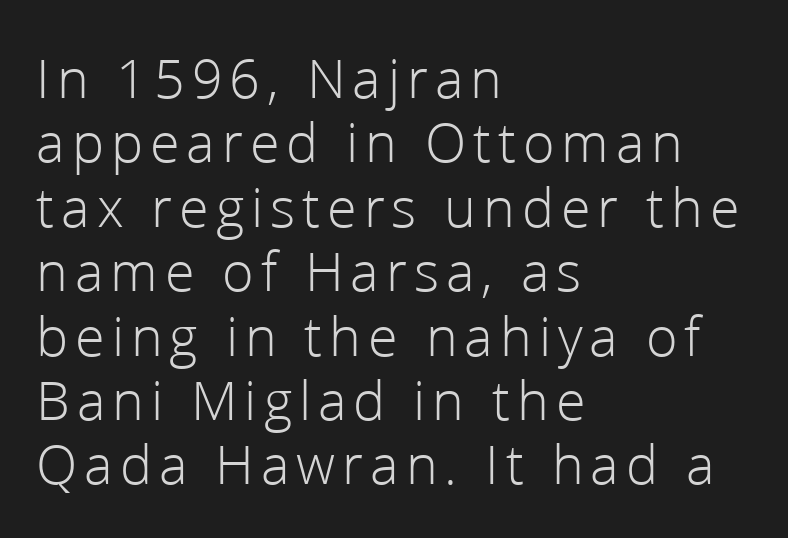
This sample trades vertical openness for compactness between lines. Is this a fixed-width face? No — the glyphs have proportional, varying widths. These lines are composed in type without serifs. Nothing heavy about these letters — not bold at all. Characters remain perfectly vertical along every line. Beneath every word, the page is bare.
